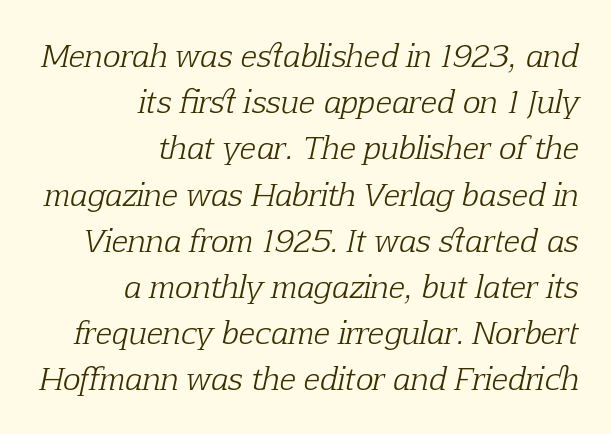
Q: Is the text bold? A: No.
Q: Is the text italic (slanted)? A: Yes, it leans right by about 12 degrees.
Q: Is the typeface a serif or a sans-serif typeface? A: Serif.
Q: Is the text underlined? A: No.
Q: How is the paragraph aligned? A: Right-aligned.
Q: Is the spacing between letters normal or unusually wide? A: Normal.
Q: Is the spacing between lines tight, normal or loose? A: Normal.
Q: Width (condensed, normal, or wide)? A: Normal.
Q: Stroke contrast? A: Low.
Q: x-height? A: Medium.
Q: Monospaced? A: No.
